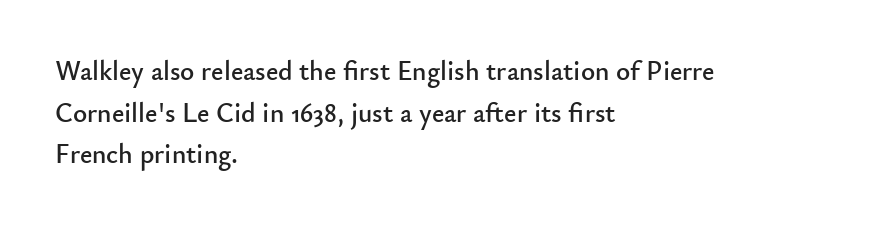
{"italic": "no", "underline": "no", "align": "left", "line_spacing": "normal", "line_spacing_ratio": 1.54, "letter_spacing": "normal", "letter_spacing_em": 0.0, "glyph_px": 27}
